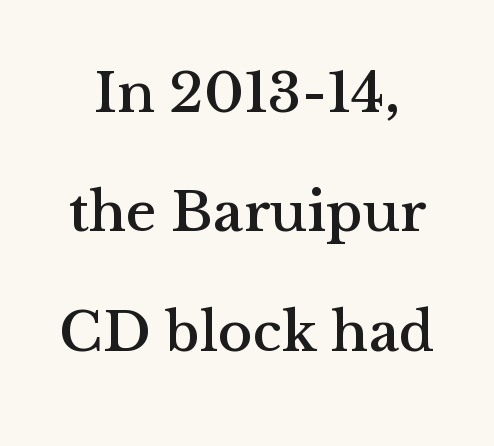
Q: Is the text italic (slanted)? A: No, it is upright.
Q: Is the typeface a serif or a sans-serif typeface? A: Serif.
Q: Is the text underlined? A: No.
Q: Is the spacing between letters normal or unusually wide? A: Normal.
Q: Is the spacing between lines tight, normal or loose? A: Loose.
Q: Width (condensed, normal, or wide)? A: Normal.
Q: Stroke contrast? A: Medium.
Q: x-height? A: Medium.
Q: Monospaced? A: No.
